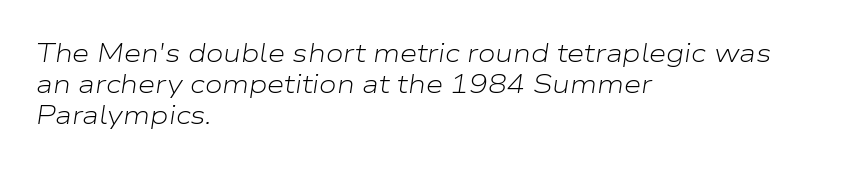
Q: Is the text bold? A: No.
Q: Is the text italic (slanted)? A: Yes, it leans right by about 9 degrees.
Q: Is the text underlined? A: No.
Q: How is the paragraph aligned? A: Left-aligned.
Q: Is the spacing between letters normal or unusually wide? A: Normal.
Q: Is the spacing between lines tight, normal or loose? A: Normal.
